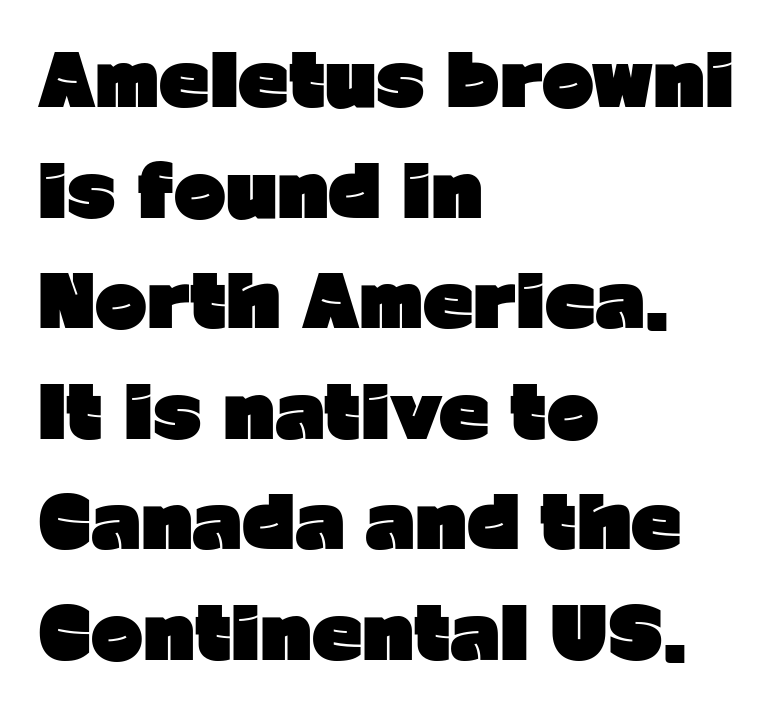
The image shows 70 px heavy sans-serif type, upright; set left-aligned, normal line spacing (1.58x), normal letter spacing, not underlined; low stroke contrast and a medium x-height.
